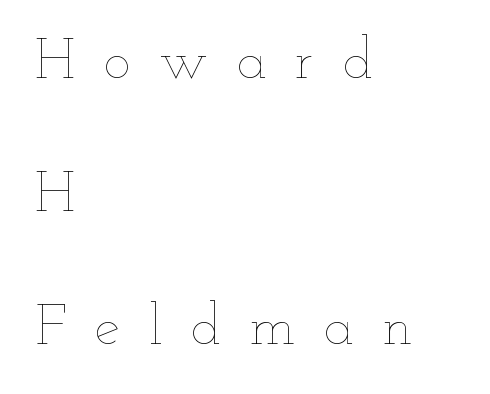
The image shows 57 px thin, wide type, upright; set left-aligned, loose line spacing (2.33x), unusually wide letter spacing (+0.5 em), not underlined; low stroke contrast and a small x-height.
